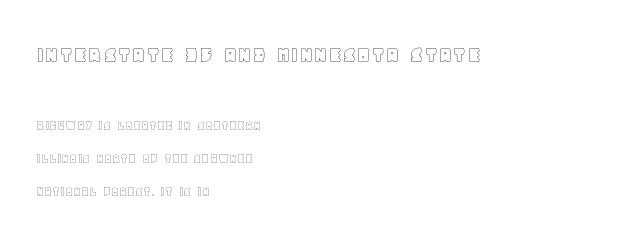
Whoever set this made the first block the dominant, larger element. Decoration check: the copy has no underline. In CSS terms this would be text-align: left. Leading: increased. The line texture is even and compact thanks to regular tracking. Do the letters lean? They stand straight.
